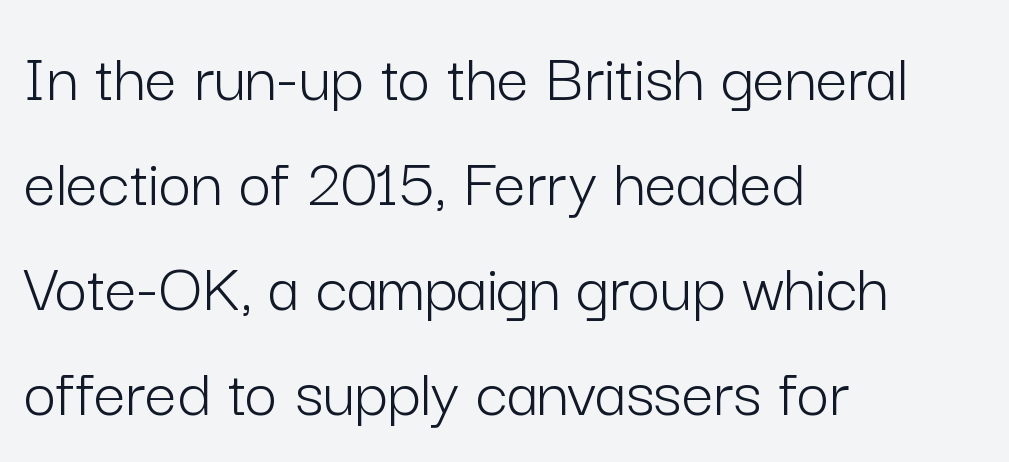
{"serif": "no", "italic": "no", "bold": "no", "weight": "light", "width": "normal", "stroke_contrast": "low", "x_height": "medium", "monospaced": "no", "underline": "no", "align": "left", "line_spacing": "normal", "line_spacing_ratio": 1.48, "letter_spacing": "normal", "letter_spacing_em": 0.0, "glyph_px": 71}
